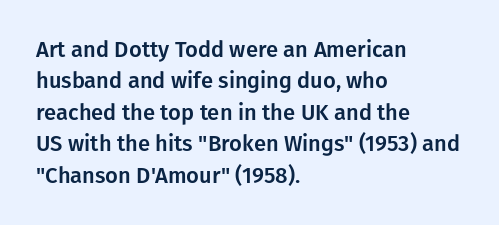
The image shows 22 px text type, upright; set left-aligned, normal line spacing (1.43x), normal letter spacing, not underlined.
